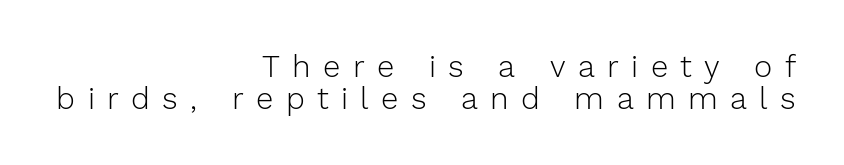
Q: Is the text bold? A: No.
Q: Is the text italic (slanted)? A: No, it is upright.
Q: Is the typeface a serif or a sans-serif typeface? A: Sans-serif.
Q: Is the text underlined? A: No.
Q: How is the paragraph aligned? A: Right-aligned.
Q: Is the spacing between letters normal or unusually wide? A: Unusually wide.
Q: Is the spacing between lines tight, normal or loose? A: Tight.
Q: Width (condensed, normal, or wide)? A: Normal.
Q: Stroke contrast? A: Low.
Q: x-height? A: Medium.
Q: Monospaced? A: No.
